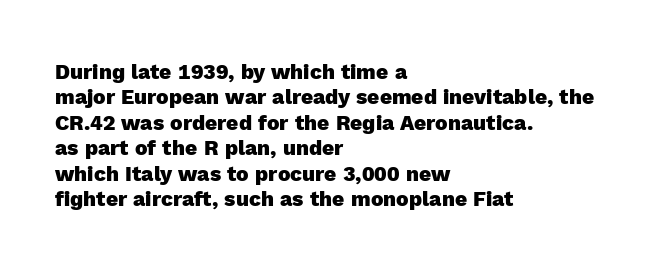
{"italic": "no", "bold": "yes", "underline": "no", "align": "left", "line_spacing_ratio": 1.21, "letter_spacing": "normal", "letter_spacing_em": 0.0, "glyph_px": 21}
